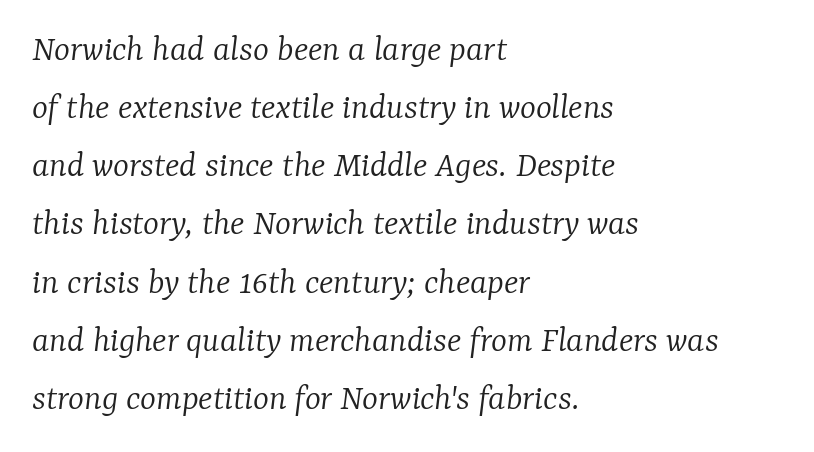
{"serif": "yes", "italic": "yes", "lean": "right", "slant_degrees": 7, "bold": "no", "weight": "light", "width": "normal", "stroke_contrast": "low", "x_height": "medium", "monospaced": "no", "underline": "no", "align": "left", "line_spacing": "normal", "line_spacing_ratio": 1.53, "letter_spacing": "normal", "letter_spacing_em": 0.0, "glyph_px": 38}
